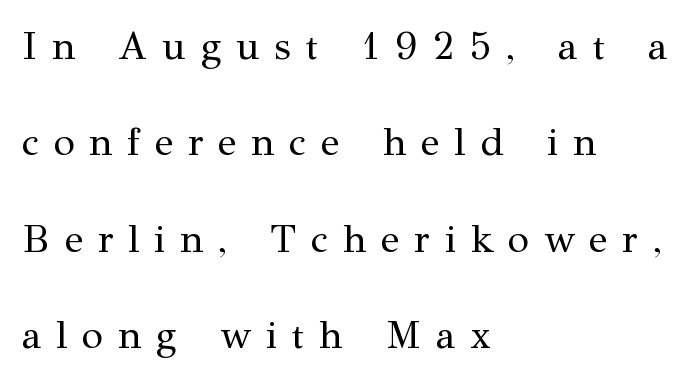
Think of a printed novel: that variable character pitch is what you see here. Posture: upright roman. The passage is arranged the way most books set body copy — flush left. Has an underline been added? It has not. The designer went with a serif here, giving each stem small feet.
